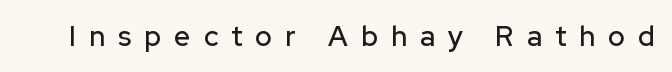
Style check: upright. The passage shown is typeset with a sans-serif family. These lines are rendered in a variable-pitch font. These lines have a slow, spaced-out rhythm from letter to letter. Nobody drew a line under any word here.
